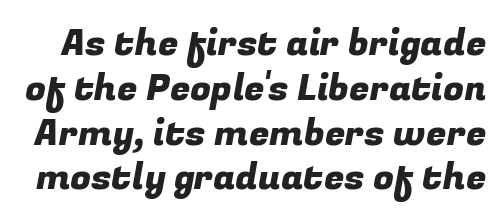
The image shows 37 px sans-serif type; set line spacing 1.21x, normal letter spacing, not underlined; low stroke contrast and a medium x-height.
